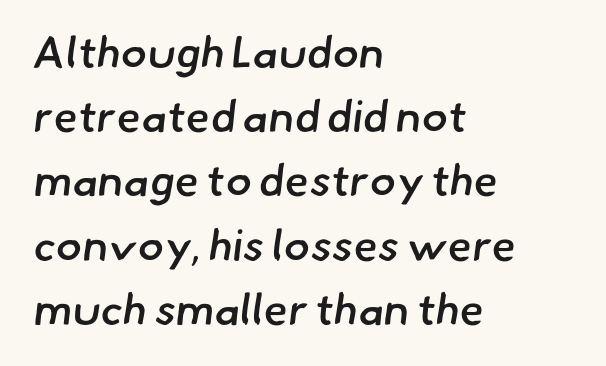
{"serif": "no", "bold": "semi", "weight": "semibold", "width": "normal", "stroke_contrast": "low", "x_height": "small", "monospaced": "no", "underline": "no", "align": "left", "line_spacing": "normal", "line_spacing_ratio": 1.46, "letter_spacing": "normal", "letter_spacing_em": 0.0, "glyph_px": 44}
